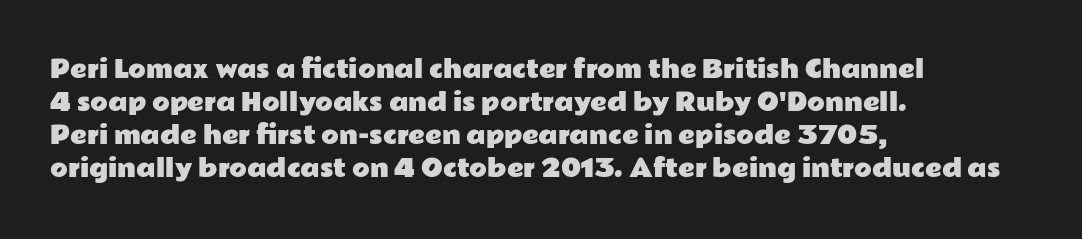
Q: Is the text italic (slanted)? A: No, it is upright.
Q: Is the text underlined? A: No.
Q: How is the paragraph aligned? A: Left-aligned.
Q: Is the spacing between letters normal or unusually wide? A: Normal.
Q: Is the spacing between lines tight, normal or loose? A: Normal.
